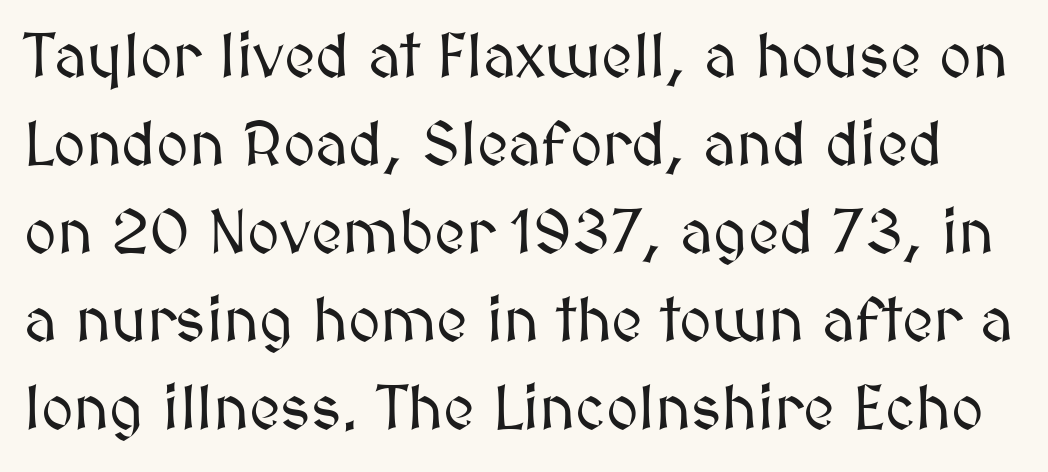
Q: Is the text italic (slanted)? A: No, it is upright.
Q: Is the text underlined? A: No.
Q: Is the spacing between letters normal or unusually wide? A: Normal.
Q: Is the spacing between lines tight, normal or loose? A: Normal.
Q: Width (condensed, normal, or wide)? A: Normal.
Q: Stroke contrast? A: Medium.
Q: x-height? A: Medium.
Q: Monospaced? A: No.
